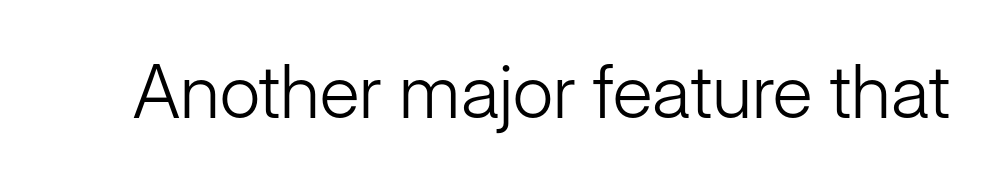
Characters follow at the spacing the type designer built in. Descenders are the only things crossing below the line. The axis of the letterforms is exactly vertical. In terms of letterform style, serifs are entirely absent.
